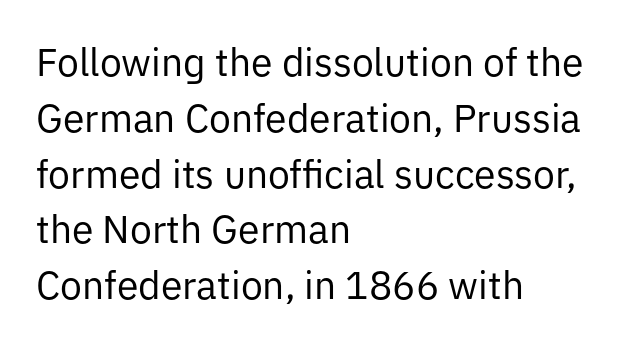
Q: Is the text bold? A: No.
Q: Is the text italic (slanted)? A: No, it is upright.
Q: Is the typeface a serif or a sans-serif typeface? A: Sans-serif.
Q: Is the text underlined? A: No.
Q: How is the paragraph aligned? A: Left-aligned.
Q: Is the spacing between letters normal or unusually wide? A: Normal.
Q: Is the spacing between lines tight, normal or loose? A: Normal.
Q: Width (condensed, normal, or wide)? A: Normal.
Q: Stroke contrast? A: Low.
Q: x-height? A: Medium.
Q: Monospaced? A: No.
